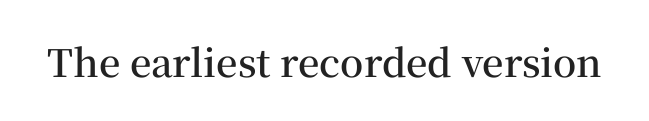
{"serif": "yes", "italic": "no", "bold": "semi", "weight": "semibold", "width": "normal", "stroke_contrast": "medium", "x_height": "medium", "monospaced": "no", "underline": "no", "letter_spacing": "normal", "letter_spacing_em": 0.0, "glyph_px": 38}
